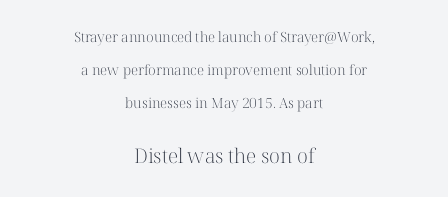
Each line is balanced around a shared central axis. Regarding leading, the lines here are spaced well apart. Between one letter and the next there's only the usual sliver of space. Look at the glyph heights: the lower group is clearly the bigger setting.
